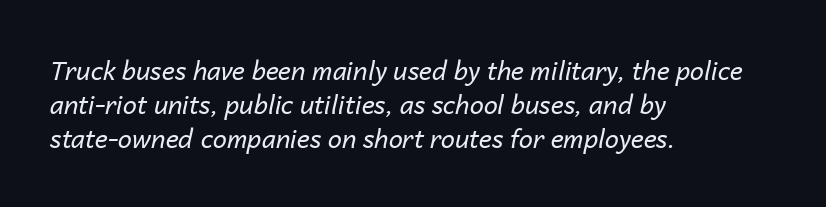
The image shows 25 px text type, italic (leaning right); set left-aligned, normal line spacing (1.36x), normal letter spacing, not underlined.
